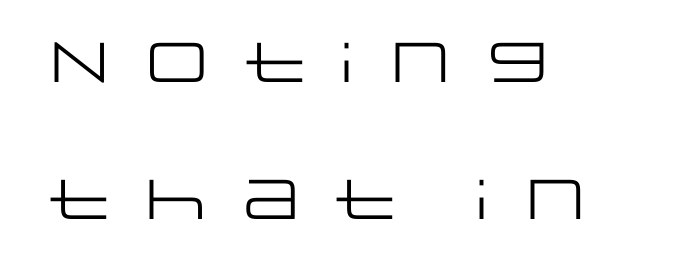
The image shows 56 px regular-weight, wide sans-serif type, upright; set left-aligned, loose line spacing (2.45x), unusually wide letter spacing (+0.21 em), not underlined; low stroke contrast and a large x-height.
